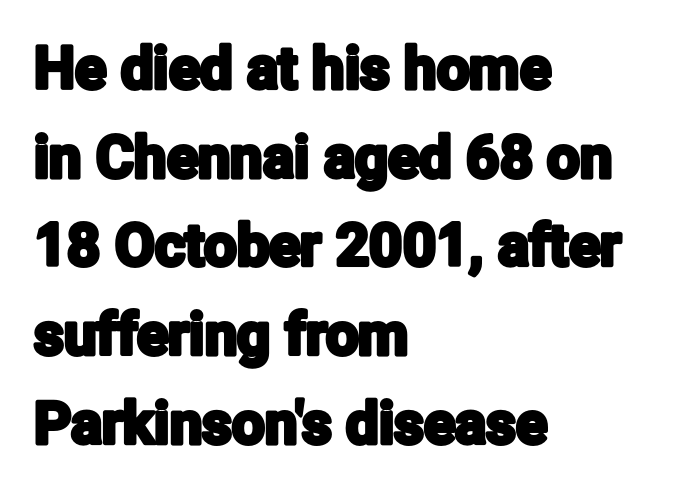
Q: Is the text italic (slanted)? A: No, it is upright.
Q: Is the typeface a serif or a sans-serif typeface? A: Sans-serif.
Q: Is the text underlined? A: No.
Q: How is the paragraph aligned? A: Left-aligned.
Q: Is the spacing between letters normal or unusually wide? A: Normal.
Q: Is the spacing between lines tight, normal or loose? A: Normal.
Q: Width (condensed, normal, or wide)? A: Condensed.
Q: Stroke contrast? A: Low.
Q: x-height? A: Medium.
Q: Monospaced? A: No.
